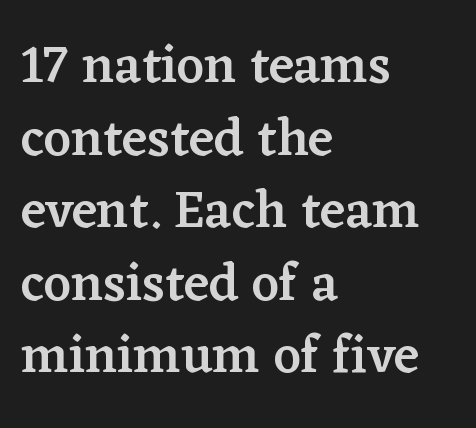
The image shows 53 px semibold serif type, upright; set left-aligned, normal line spacing (1.37x), normal letter spacing, not underlined; low stroke contrast and a medium x-height.
